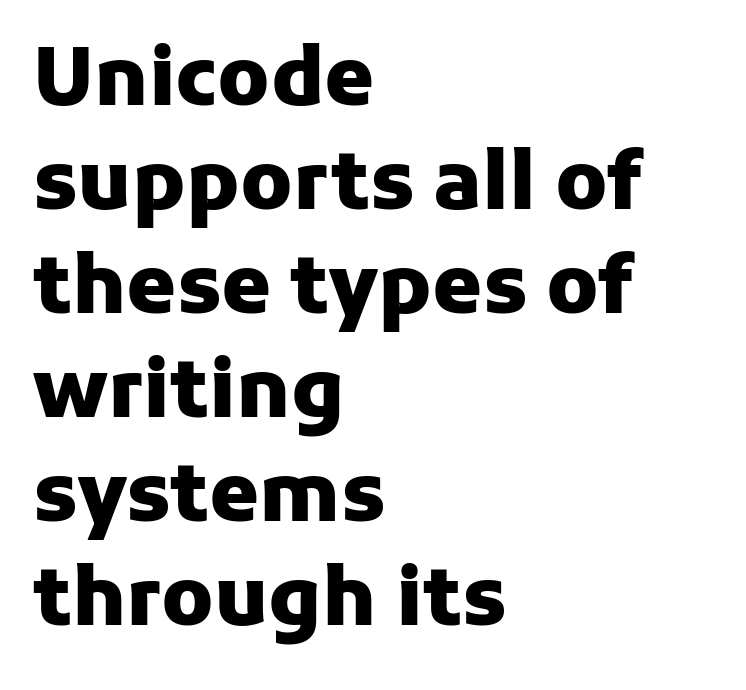
{"serif": "no", "italic": "no", "bold": "yes", "weight": "heavy", "width": "normal", "stroke_contrast": "low", "x_height": "medium", "monospaced": "no", "underline": "no", "align": "left", "line_spacing": "normal", "line_spacing_ratio": 1.3, "letter_spacing": "normal", "letter_spacing_em": 0.0, "glyph_px": 80}
